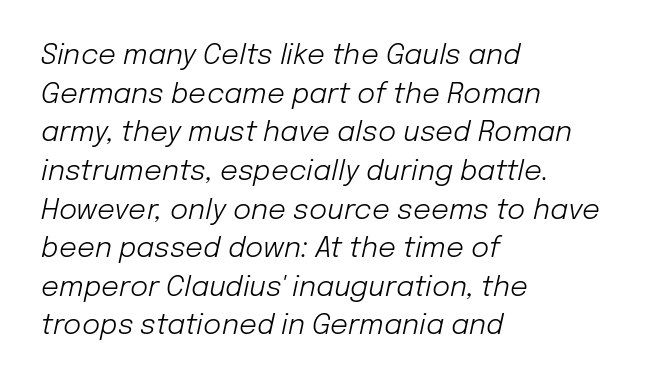
Q: Is the text bold? A: No.
Q: Is the text italic (slanted)? A: Yes, it leans right by about 12 degrees.
Q: Is the text underlined? A: No.
Q: How is the paragraph aligned? A: Left-aligned.
Q: Is the spacing between letters normal or unusually wide? A: Normal.
Q: Is the spacing between lines tight, normal or loose? A: Normal.
Q: Width (condensed, normal, or wide)? A: Normal.
Q: Stroke contrast? A: Low.
Q: x-height? A: Medium.
Q: Monospaced? A: No.
